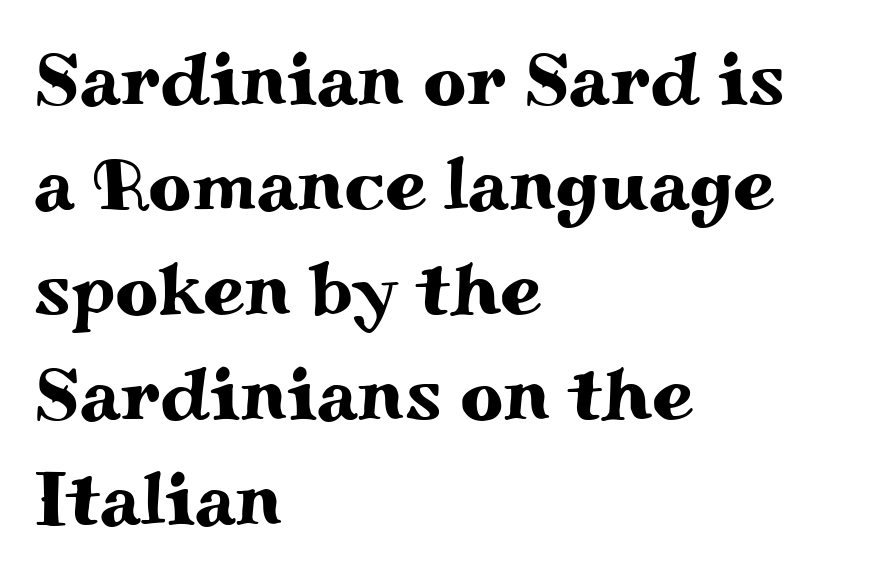
Regular leading. Spacing verdict: proportional, widths tailored to each character. Line starts are locked; line ends wander. The foot of each line stays bare and open. Italic? Not at all — the glyphs are vertical. The font family rendered here belongs to the serif group.
